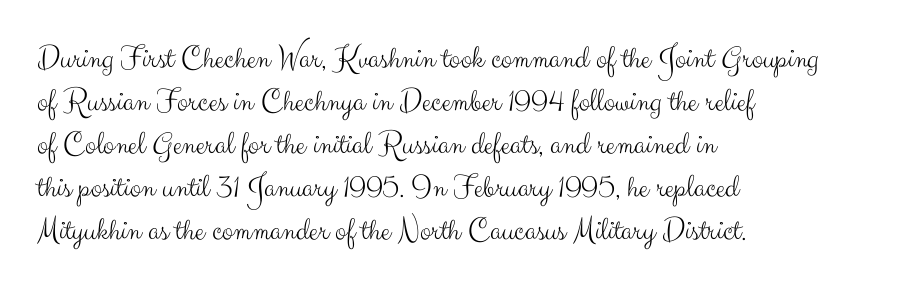
Leading matches the norm, producing a regular column. Classification — sans serif. The lines are quadded left. The line texture is even and compact thanks to regular tracking.
